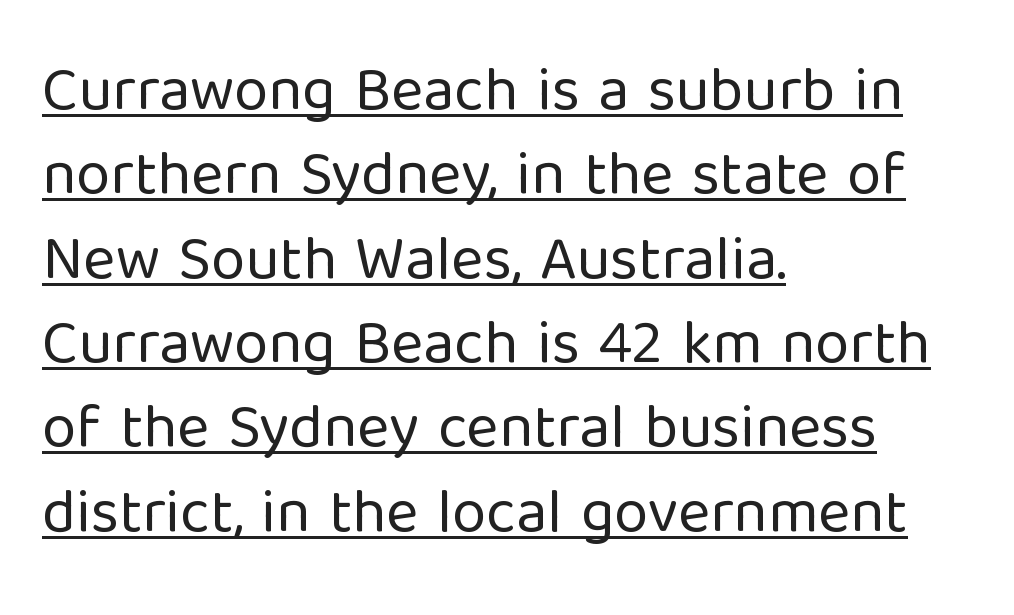
The image shows 62 px regular-weight sans-serif type, upright; set left-aligned, normal line spacing (1.36x), normal letter spacing, underlined; low stroke contrast and a medium x-height.
